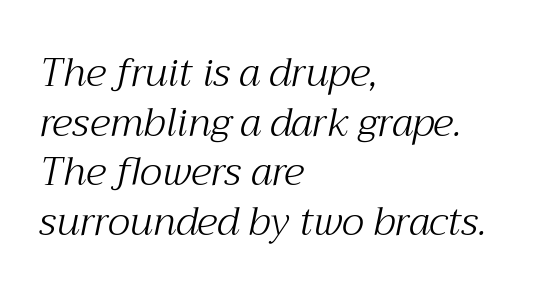
Each new line begins a customary step beneath the previous one. Does the copy run flush right? No — it runs flush left. The whole block is typeset with a tilt. This sample has the flowing, uneven cadence of proportional lettering.
